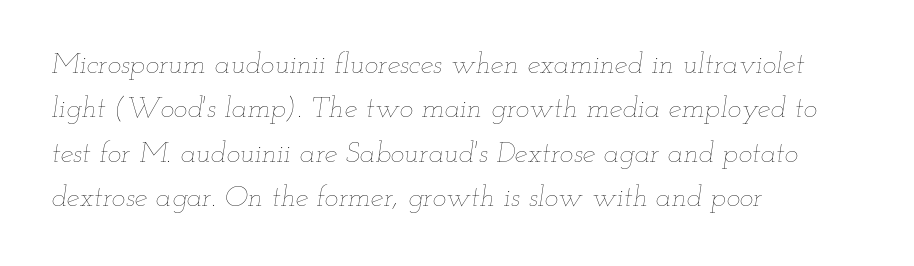
{"italic": "yes", "lean": "right", "slant_degrees": 12, "bold": "no", "weight": "thin", "width": "wide", "stroke_contrast": "low", "x_height": "small", "monospaced": "no", "underline": "no", "align": "left", "line_spacing": "normal", "line_spacing_ratio": 1.53, "letter_spacing": "normal", "letter_spacing_em": 0.0, "glyph_px": 29}
